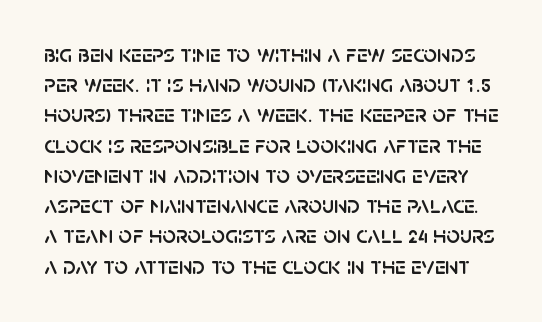
Unlike italic type, these characters show no tilt at all. This sample keeps an unexceptional amount of space between lines. Words float on clear page, feet unadorned. Spacing between characters is what you'd get straight out of the box.
